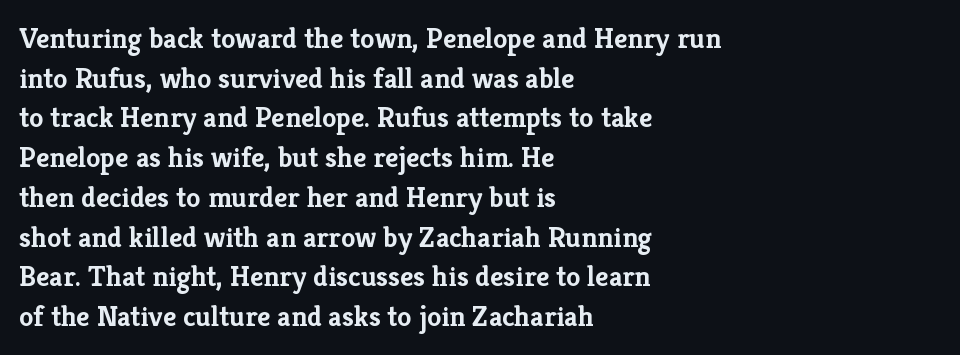
{"serif": "yes", "italic": "no", "bold": "yes", "weight": "semibold", "width": "normal", "stroke_contrast": "low", "x_height": "medium", "monospaced": "no", "underline": "no", "align": "left", "line_spacing": "normal", "line_spacing_ratio": 1.37, "letter_spacing": "normal", "letter_spacing_em": 0.0, "glyph_px": 29}
